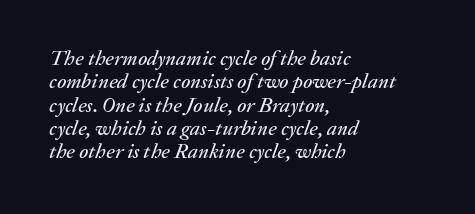
Is there much room between lines? No — they nearly touch. Visually the block forms a straight wall on the left and a jagged coastline on the right. Short note: letters normally spaced. Honestly, there is no underline to notice here at all. Italic? Definitely — the glyphs are oblique.
